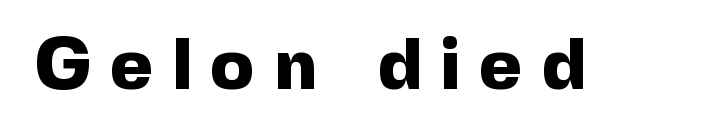
The image shows 72 px heavy sans-serif type, upright; set unusually wide letter spacing (+0.27 em), not underlined; a medium x-height.
